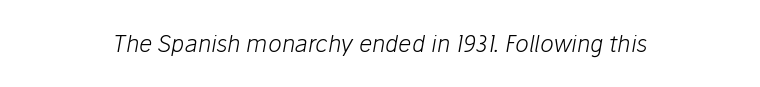
{"italic": "yes", "lean": "right", "slant_degrees": 10, "bold": "no", "underline": "no", "letter_spacing": "normal", "letter_spacing_em": 0.0, "glyph_px": 23}
